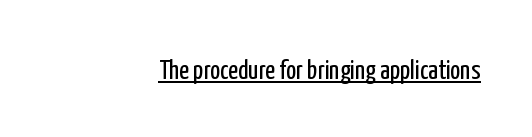
Vertical stems look standard width or narrower in stroke. This sample carries an underscore along the baseline area. Notice how the stems are strictly vertical — no italics here. Spacing between characters is what you'd get straight out of the box.
